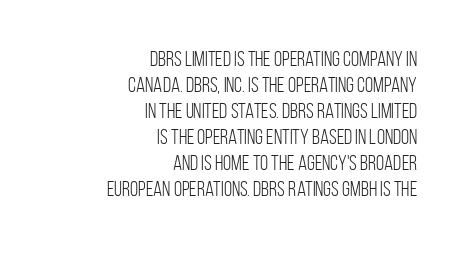
Q: Is the text bold? A: No.
Q: Is the text italic (slanted)? A: No, it is upright.
Q: Is the text underlined? A: No.
Q: How is the paragraph aligned? A: Right-aligned.
Q: Is the spacing between letters normal or unusually wide? A: Normal.
